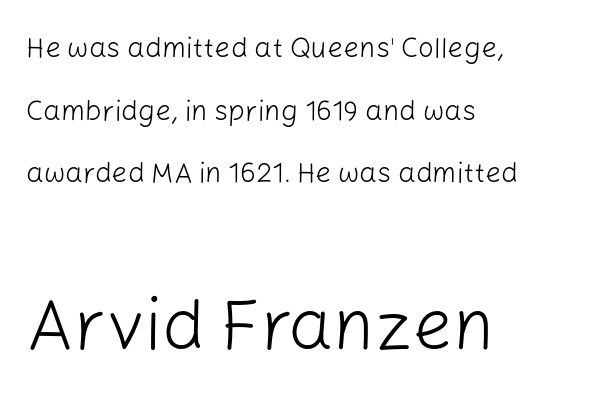
{"serif": "no", "italic": "no", "bold": "no", "weight": "light", "width": "normal", "stroke_contrast": "low", "x_height": "medium", "monospaced": "no", "underline": "no", "align": "left", "line_spacing": "loose", "line_spacing_ratio": 2.24, "letter_spacing": "normal", "letter_spacing_em": 0.0, "larger_block": "second", "size_ratio": 2.54, "glyph_px": 71}
